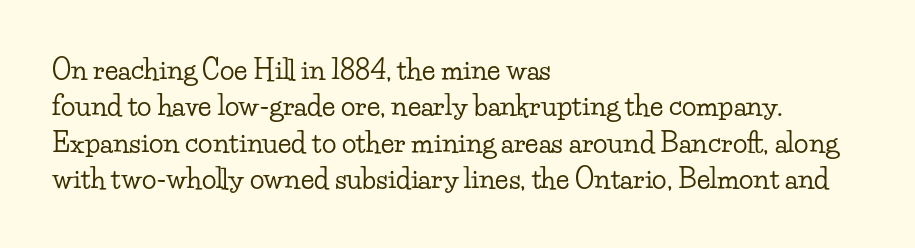
{"italic": "no", "underline": "no", "align": "left", "line_spacing": "normal", "line_spacing_ratio": 1.35, "letter_spacing": "normal", "letter_spacing_em": 0.0, "glyph_px": 27}
